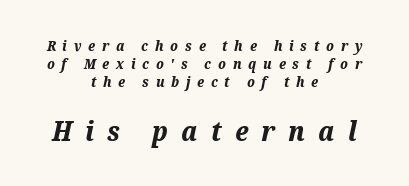
The image shows 27 px bold type, italic (leaning right); set centered, normal line spacing (1.3x), unusually wide letter spacing (+0.49 em), not underlined; the second (bottom) block is 1.93x larger.
